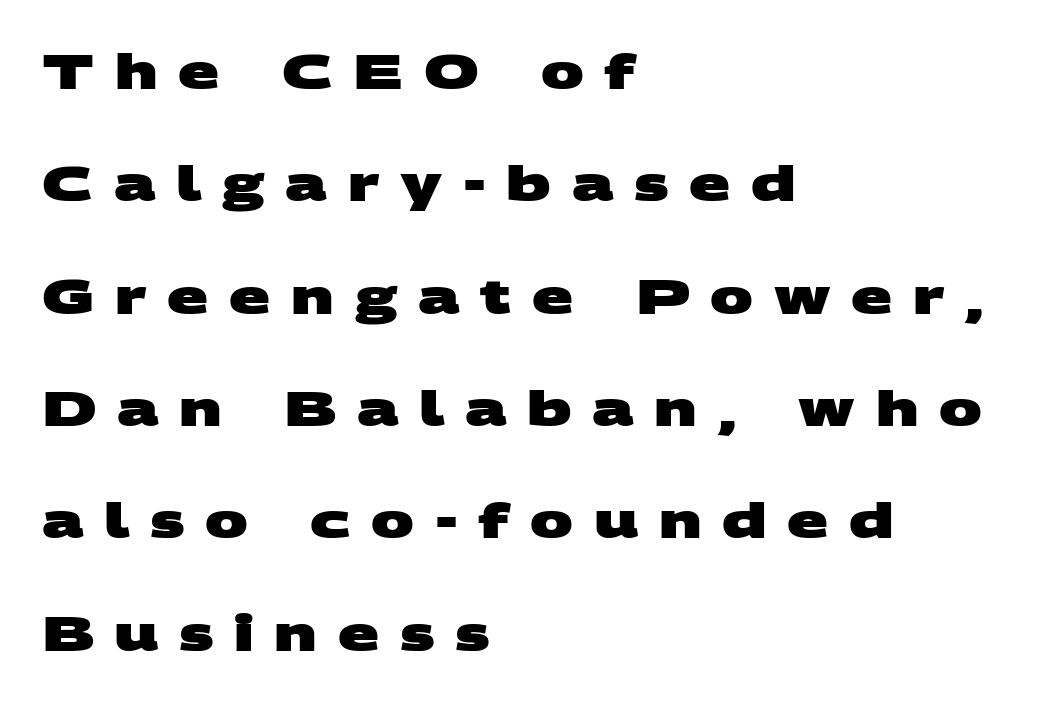
Q: Is the text bold? A: Yes.
Q: Is the typeface a serif or a sans-serif typeface? A: Sans-serif.
Q: Is the text underlined? A: No.
Q: How is the paragraph aligned? A: Left-aligned.
Q: Is the spacing between letters normal or unusually wide? A: Unusually wide.
Q: Is the spacing between lines tight, normal or loose? A: Loose.
Q: Width (condensed, normal, or wide)? A: Wide.
Q: Stroke contrast? A: Medium.
Q: x-height? A: Large.
Q: Monospaced? A: No.
